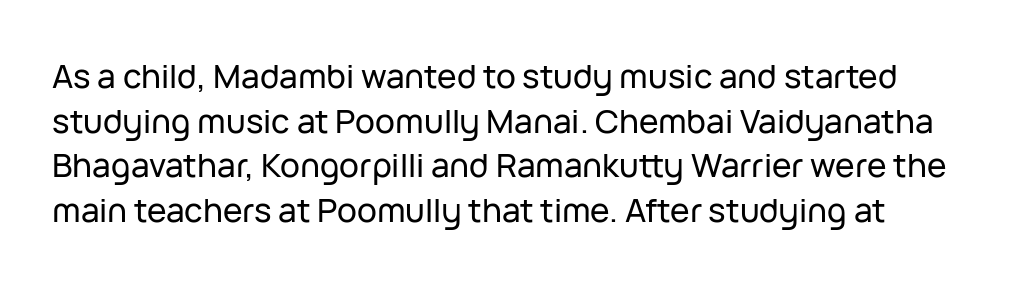
Q: Is the text italic (slanted)? A: No, it is upright.
Q: Is the typeface a serif or a sans-serif typeface? A: Sans-serif.
Q: Is the text underlined? A: No.
Q: How is the paragraph aligned? A: Left-aligned.
Q: Is the spacing between letters normal or unusually wide? A: Normal.
Q: Is the spacing between lines tight, normal or loose? A: Normal.
Q: Width (condensed, normal, or wide)? A: Normal.
Q: Stroke contrast? A: Low.
Q: x-height? A: Medium.
Q: Monospaced? A: No.
